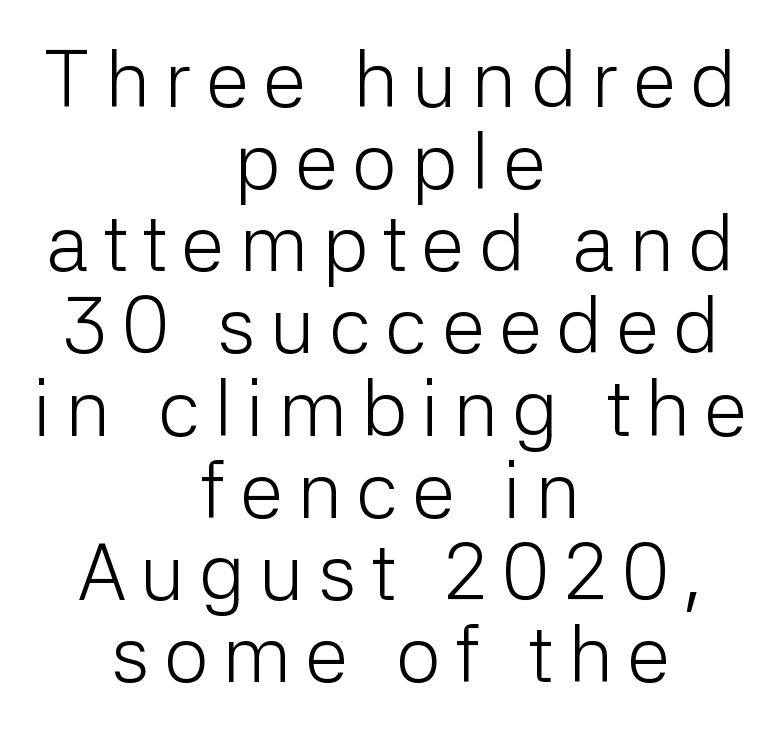
{"serif": "no", "italic": "no", "bold": "no", "weight": "light", "width": "normal", "stroke_contrast": "low", "x_height": "medium", "monospaced": "no", "underline": "no", "align": "center", "line_spacing": "tight", "line_spacing_ratio": 1.04, "glyph_px": 79}
